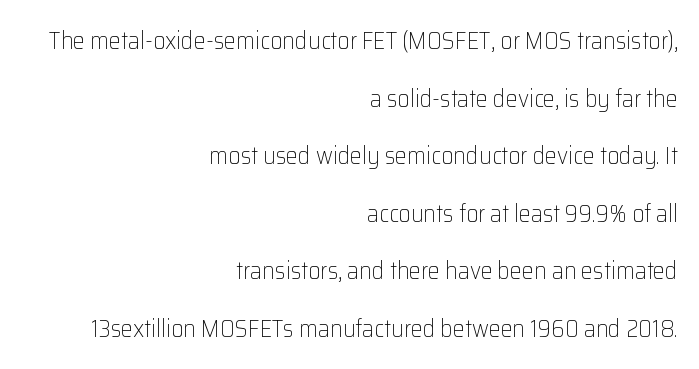
Q: Is the text bold? A: No.
Q: Is the text italic (slanted)? A: No, it is upright.
Q: Is the text underlined? A: No.
Q: How is the paragraph aligned? A: Right-aligned.
Q: Is the spacing between letters normal or unusually wide? A: Normal.
Q: Is the spacing between lines tight, normal or loose? A: Loose.
